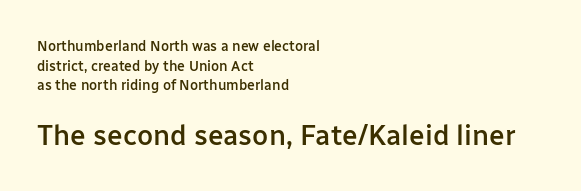
{"serif": "no", "italic": "no", "bold": "semi", "weight": "semibold", "width": "normal", "stroke_contrast": "low", "x_height": "medium", "monospaced": "no", "underline": "no", "align": "left", "line_spacing": "normal", "line_spacing_ratio": 1.4, "letter_spacing": "normal", "letter_spacing_em": 0.0, "larger_block": "second", "size_ratio": 2.0, "glyph_px": 28}
